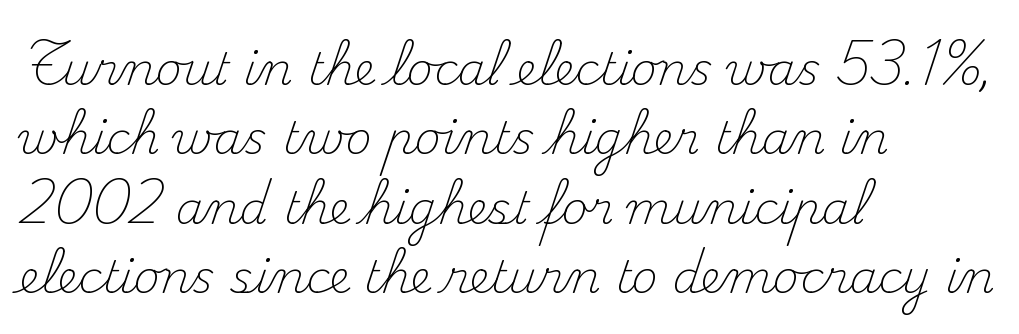
In terms of letterspacing, this is plain default setting. Stems here are at most as thick as an everyday book face. Do the characters align in a grid? No, the font is proportional. Note: serifs present on the glyphs. Clear beneath every line of the passage. A typesetter would call this leading conventional body-copy spacing.
